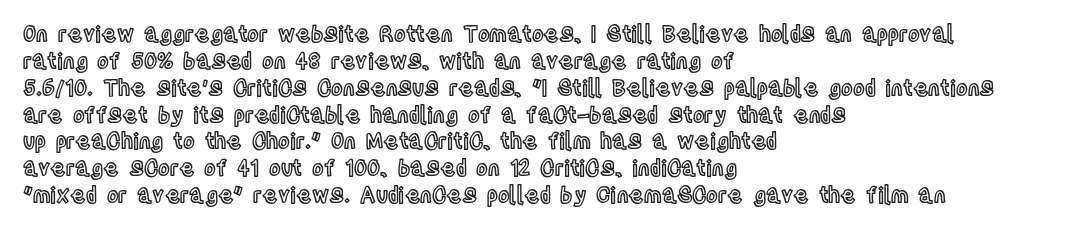
Is the block centered? No — it sits flush against the left margin. Beneath every word, the page is bare. What stands out about the letter spacing? Nothing — it is the standard amount. The lettering stays uniformly vertical, giving the passage a roman look.
